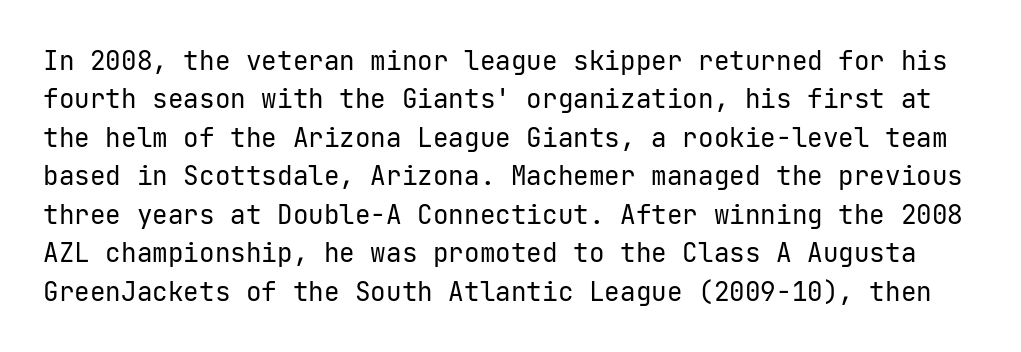
The zone under the glyphs is completely vacant. Between one letter and the next there's only the usual sliver of space. A normal amount of white space separates one row of letters from the next. No extra ink here — the face is not bold.
